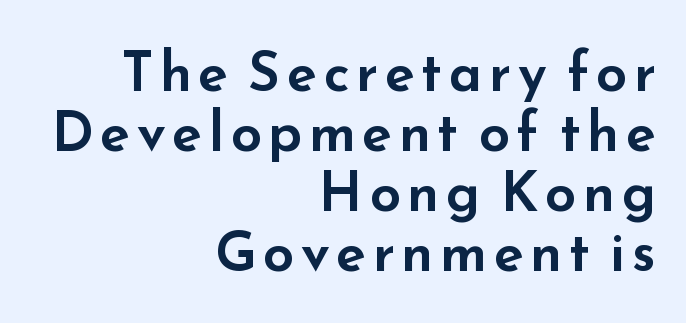
This block would grow much taller if given ordinary leading; it's compressed now. In terms of posture, this sample is upright. This sample has the flowing, uneven cadence of proportional lettering. A bare baseline throughout the passage. The glyphs in this specimen are sans serif. The paragraph shown leans on its right margin.
